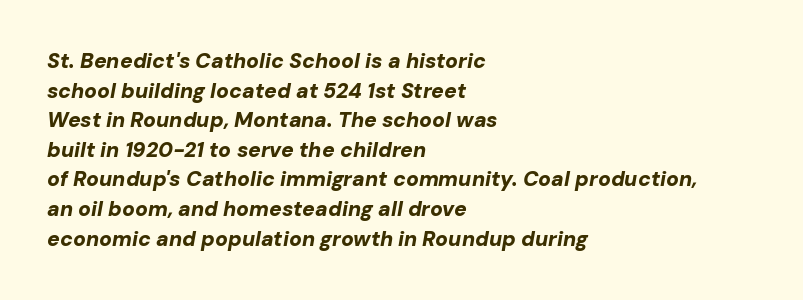
The typesetting leans heavy: a genuine bold. This is oblique type, the kind used for emphasis or titles. Inter-character spacing is left at the font's built-in metrics. Visually the block forms a straight wall on the left and a jagged coastline on the right. The foot of each line stays bare and open. Evenly set lines give the paragraph a standard silhouette.
